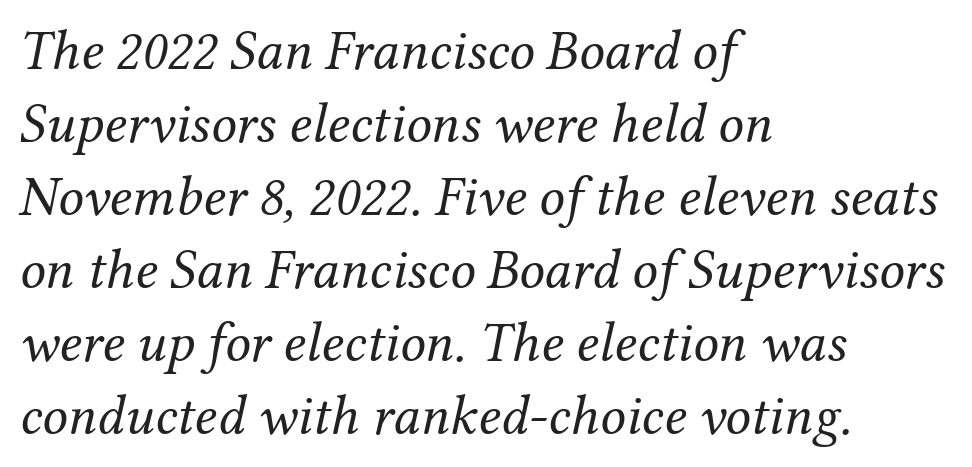
The lines in this sample share a left origin and differ only in where they stop. The passage shown leans; its letterforms are oblique. Do the characters align in a grid? No, the font is proportional. Glance below the letters and you will spot only blank space.
